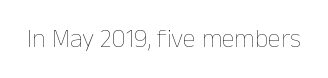
{"italic": "no", "bold": "no", "underline": "no", "letter_spacing": "normal", "letter_spacing_em": 0.0, "glyph_px": 26}
